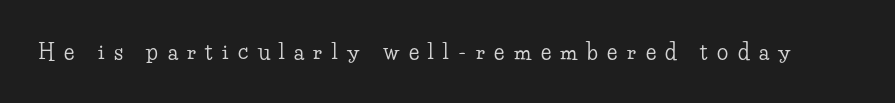
The image shows 21 px text type, upright; set unusually wide letter spacing (+0.45 em), not underlined.
